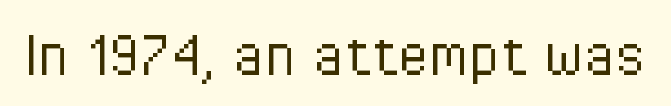
The image shows 71 px light, condensed sans-serif type, upright; set normal letter spacing, not underlined; low stroke contrast and a medium x-height.
